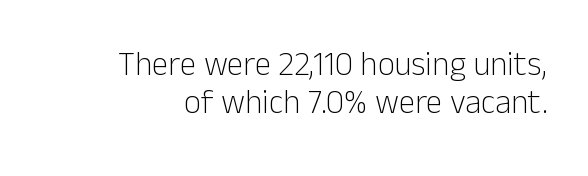
Q: Is the text bold? A: No.
Q: Is the text italic (slanted)? A: No, it is upright.
Q: Is the typeface a serif or a sans-serif typeface? A: Sans-serif.
Q: Is the text underlined? A: No.
Q: How is the paragraph aligned? A: Right-aligned.
Q: Is the spacing between letters normal or unusually wide? A: Normal.
Q: Is the spacing between lines tight, normal or loose? A: Tight.
Q: Width (condensed, normal, or wide)? A: Normal.
Q: Stroke contrast? A: Low.
Q: x-height? A: Medium.
Q: Monospaced? A: No.
